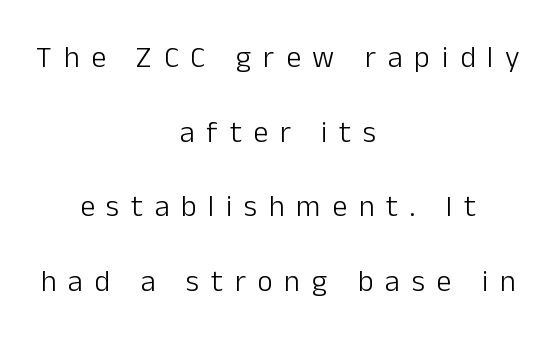
No italicization has been applied; the sample stays upright. How are the letters spaced? Widely, with obvious added tracking. Is the stroke heavy? The answer is a plain regular-or-lighter. The type family on display is of the sans-serif kind.
